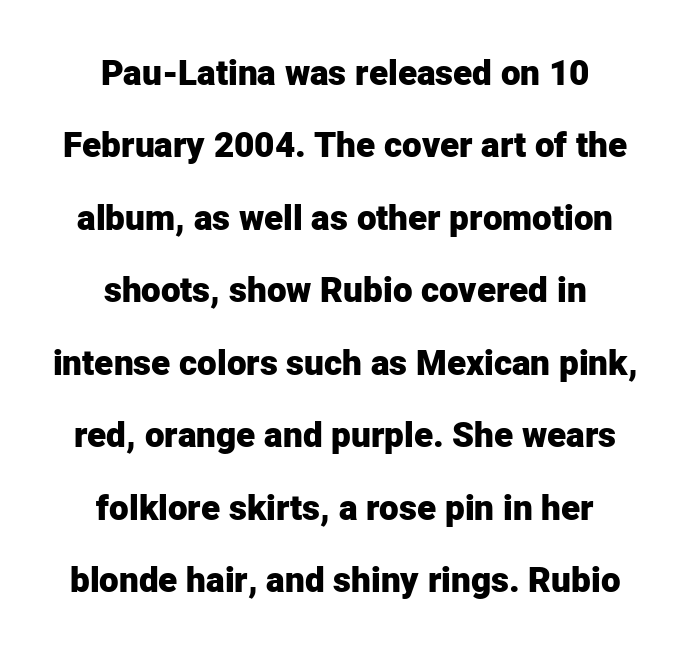
{"serif": "no", "italic": "no", "bold": "yes", "weight": "heavy", "width": "normal", "stroke_contrast": "low", "x_height": "medium", "monospaced": "no", "underline": "no", "align": "center", "line_spacing": "loose", "line_spacing_ratio": 2.07, "letter_spacing": "normal", "letter_spacing_em": 0.0, "glyph_px": 35}
